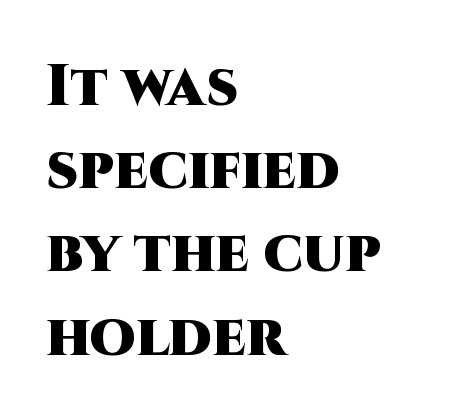
Q: Is the text bold? A: Yes.
Q: Is the text italic (slanted)? A: No, it is upright.
Q: Is the typeface a serif or a sans-serif typeface? A: Sans-serif.
Q: Is the text underlined? A: No.
Q: How is the paragraph aligned? A: Left-aligned.
Q: Is the spacing between letters normal or unusually wide? A: Normal.
Q: Is the spacing between lines tight, normal or loose? A: Normal.
Q: Width (condensed, normal, or wide)? A: Normal.
Q: Stroke contrast? A: High.
Q: x-height? A: Large.
Q: Monospaced? A: No.
